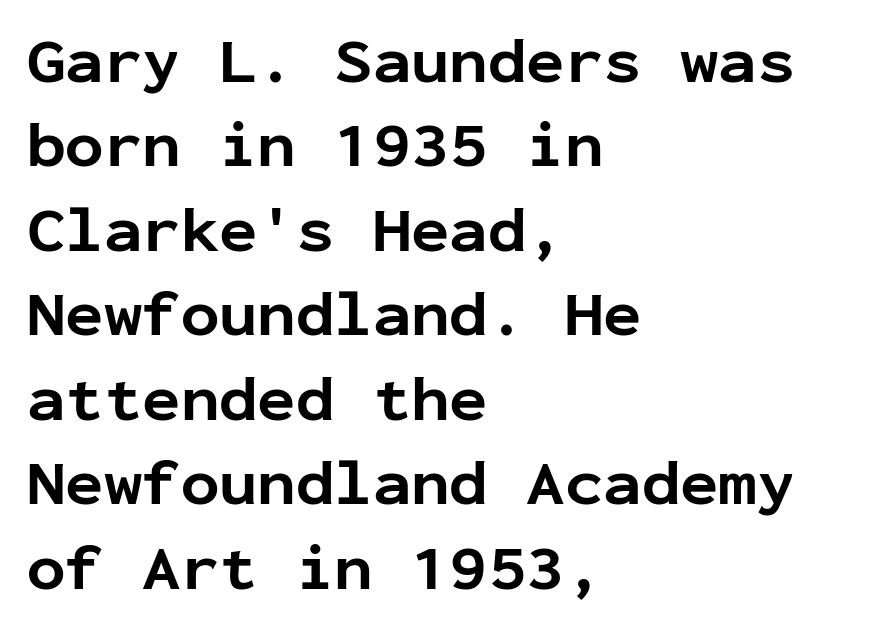
The image shows 64 px bold sans-serif type, upright, monospaced; set left-aligned, normal line spacing (1.32x), normal letter spacing, not underlined; low stroke contrast and a medium x-height.
